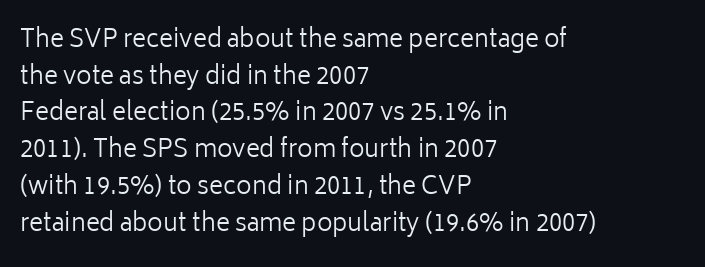
Standard letterfit; no display-style spreading of the glyphs. No chunkiness to these letters — they're not bold. This is roman type, the default non-slanted kind. Does the copy run flush right? No — it runs flush left.
